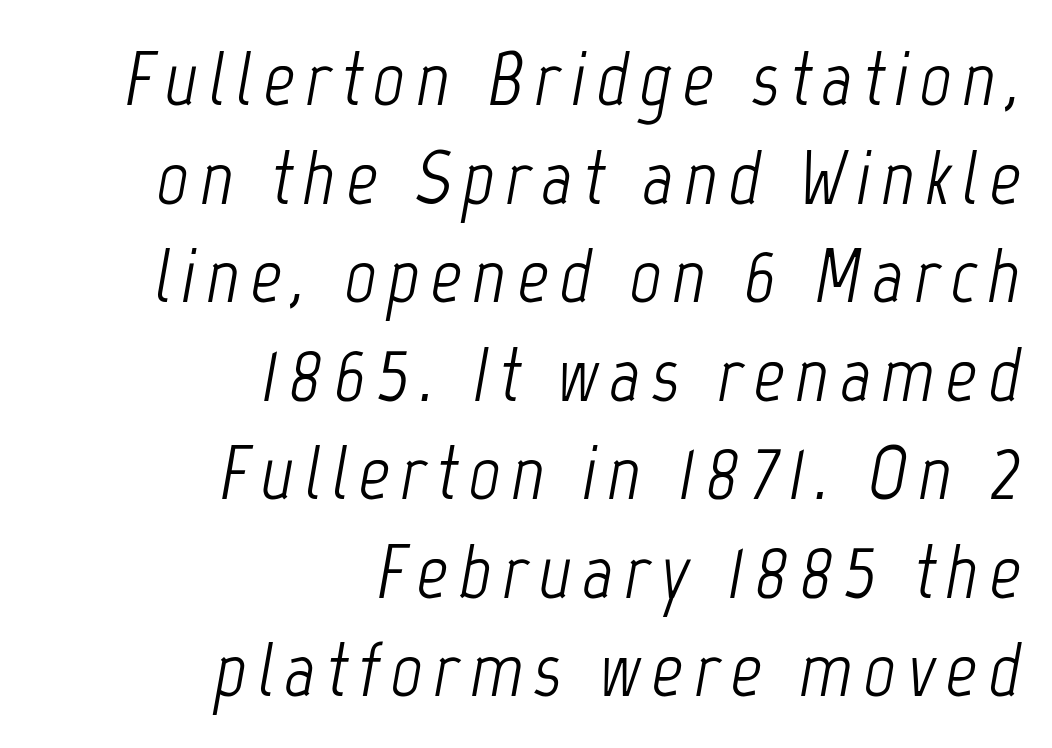
When letters slant like this, we call the style italic. Is this a heavy cut? Hardly; it is regular or lighter. This rendering features lettering with no underline. Leftover space on each line is placed entirely before the opening word. The rendering uses natural spacing where letterforms have individual widths. These lines sit exactly where default settings would place them.
